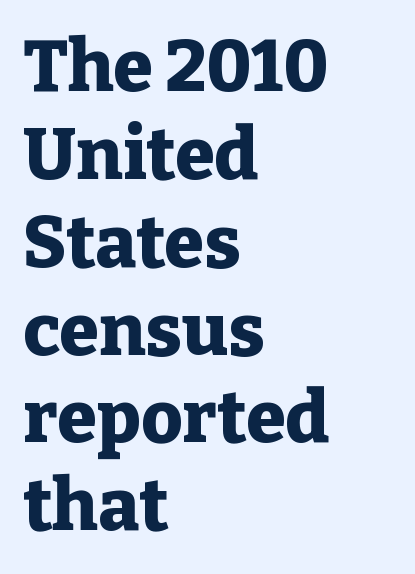
{"serif": "yes", "italic": "no", "bold": "yes", "weight": "heavy", "width": "normal", "stroke_contrast": "low", "x_height": "medium", "monospaced": "no", "underline": "no", "align": "left", "line_spacing_ratio": 1.22, "letter_spacing": "normal", "letter_spacing_em": 0.0, "glyph_px": 72}
